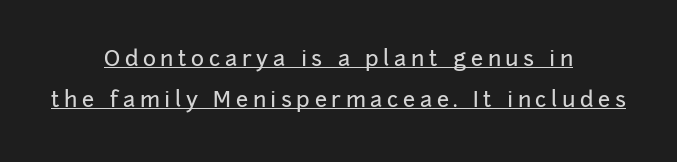
{"italic": "no", "underline": "yes", "align": "center", "line_spacing_ratio": 1.87, "letter_spacing": "wide", "letter_spacing_em": 0.21, "glyph_px": 22}
